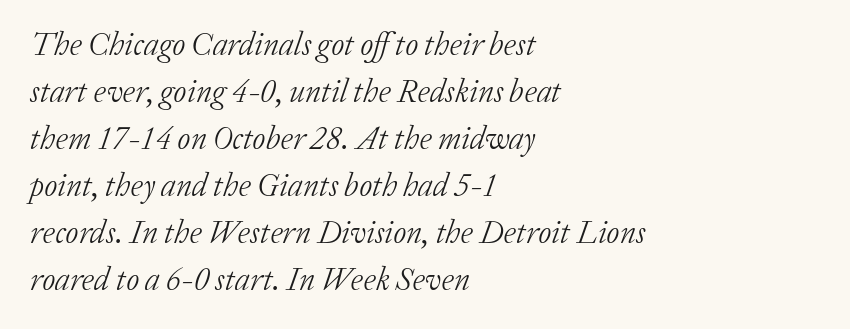
{"serif": "yes", "italic": "yes", "lean": "right", "slant_degrees": 20, "bold": "no", "weight": "light", "width": "normal", "stroke_contrast": "low", "x_height": "medium", "monospaced": "no", "underline": "no", "align": "left", "line_spacing": "normal", "line_spacing_ratio": 1.47, "letter_spacing": "normal", "letter_spacing_em": 0.0, "glyph_px": 32}
